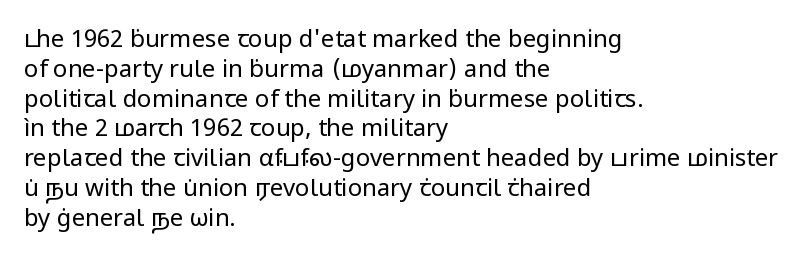
The image shows 24 px text type, upright; set left-aligned, line spacing 1.24x, normal letter spacing, not underlined.
